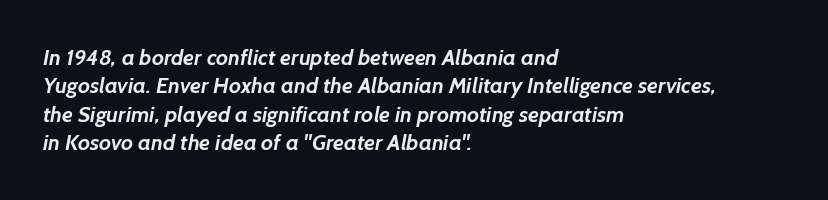
The passage shown stacks its lines at a standard gap. Does extra space separate the letters? No, they use regular spacing. Is the type bold? Yes — the strokes are clearly thick and heavy. Underline: absent. Reading down the block, your eye returns to a fixed left position each line.
